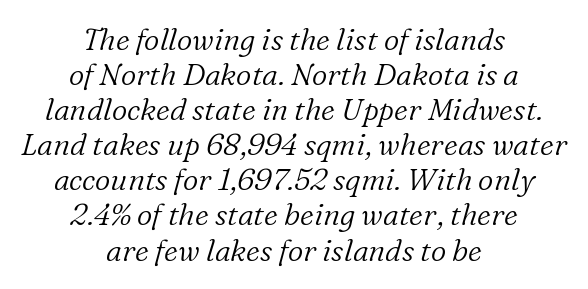
The face used here is proportionally spaced, like ordinary book or web type. What kind of face is this? One with serifs. When letters slant like this, we call the style italic. Stems and bowls with no extra thickness — not bold. A bare baseline throughout the passage.
